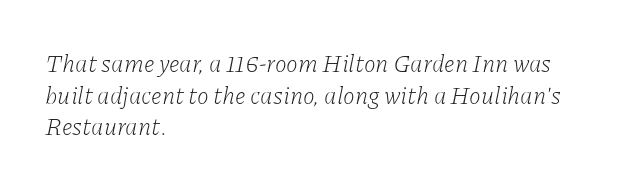
{"italic": "yes", "lean": "right", "slant_degrees": 11, "bold": "no", "underline": "no", "align": "left", "line_spacing": "normal", "line_spacing_ratio": 1.32, "letter_spacing": "normal", "letter_spacing_em": 0.0, "glyph_px": 24}
